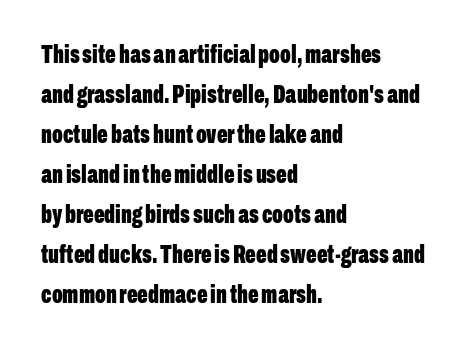
The image shows 25 px bold type, upright; set left-aligned, normal line spacing (1.6x), normal letter spacing, not underlined.
